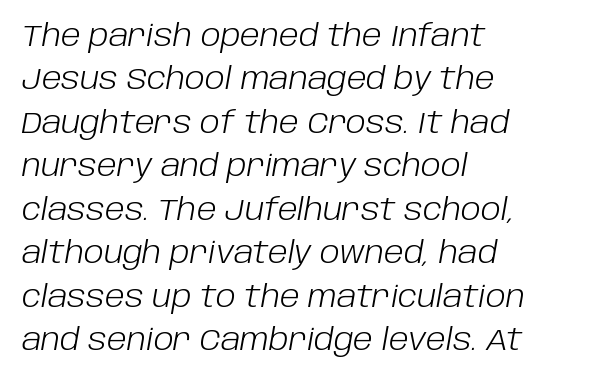
{"italic": "yes", "lean": "right", "slant_degrees": 10, "bold": "no", "weight": "light", "width": "normal", "stroke_contrast": "low", "x_height": "large", "monospaced": "no", "underline": "no", "align": "left", "line_spacing": "normal", "line_spacing_ratio": 1.45, "letter_spacing": "normal", "letter_spacing_em": 0.0, "glyph_px": 30}
